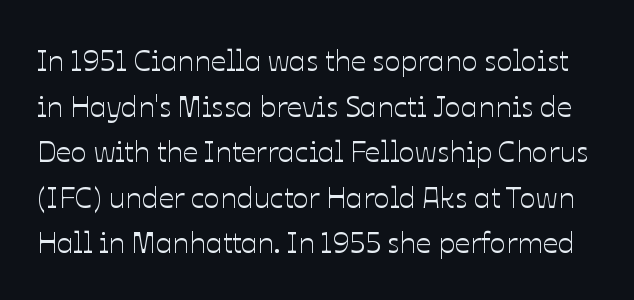
Whoever set this chose a conventional vertical rhythm. These lines are rendered in a variable-pitch font. Type without underlining. When letters stand straight like this, we call the style roman or upright. Letter spacing: default.
